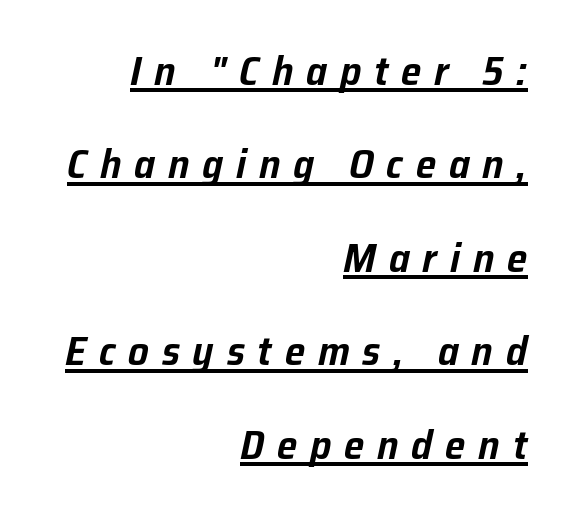
The glyphs are accompanied by a horizontal stroke just below them. The rendering applies a slant to the glyphs. This rendering widens character spacing well past its baseline value. The vertical gap from one line to the next is large. The setting favours the right margin, as signatures and pull-quotes sometimes do.
